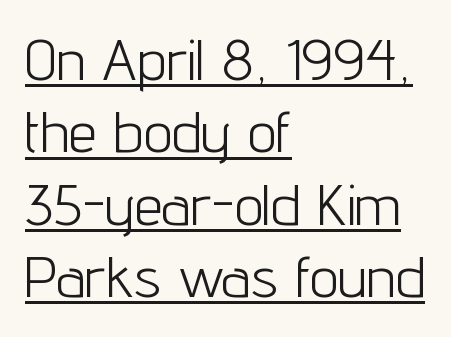
Q: Is the text bold? A: No.
Q: Is the text italic (slanted)? A: No, it is upright.
Q: Is the typeface a serif or a sans-serif typeface? A: Sans-serif.
Q: Is the text underlined? A: Yes.
Q: How is the paragraph aligned? A: Left-aligned.
Q: Is the spacing between letters normal or unusually wide? A: Normal.
Q: Is the spacing between lines tight, normal or loose? A: Normal.
Q: Width (condensed, normal, or wide)? A: Condensed.
Q: Stroke contrast? A: Low.
Q: x-height? A: Medium.
Q: Monospaced? A: No.
